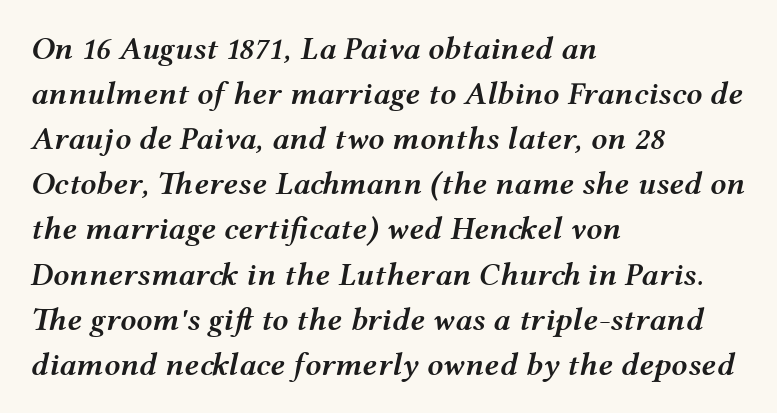
{"italic": "yes", "lean": "right", "slant_degrees": 12, "bold": "semi", "weight": "semibold", "width": "wide", "stroke_contrast": "medium", "x_height": "medium", "monospaced": "no", "underline": "no", "align": "left", "line_spacing": "normal", "line_spacing_ratio": 1.41, "letter_spacing": "normal", "letter_spacing_em": 0.0, "glyph_px": 32}
